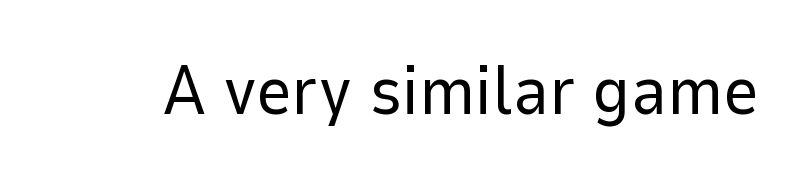
The image shows 69 px regular-weight sans-serif type, upright; set normal letter spacing, not underlined; low stroke contrast and a medium x-height.
